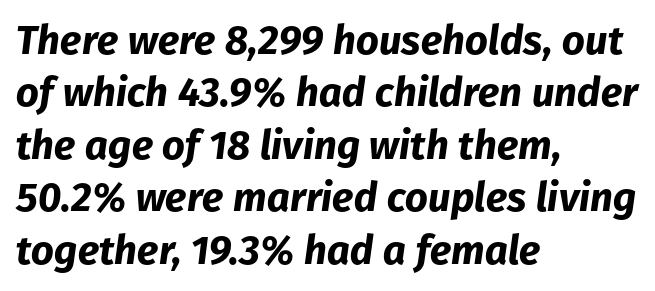
{"italic": "yes", "lean": "right", "slant_degrees": 8, "bold": "yes", "weight": "bold", "width": "normal", "stroke_contrast": "low", "x_height": "medium", "monospaced": "no", "underline": "no", "align": "left", "line_spacing": "normal", "line_spacing_ratio": 1.31, "letter_spacing": "normal", "letter_spacing_em": 0.0, "glyph_px": 40}
